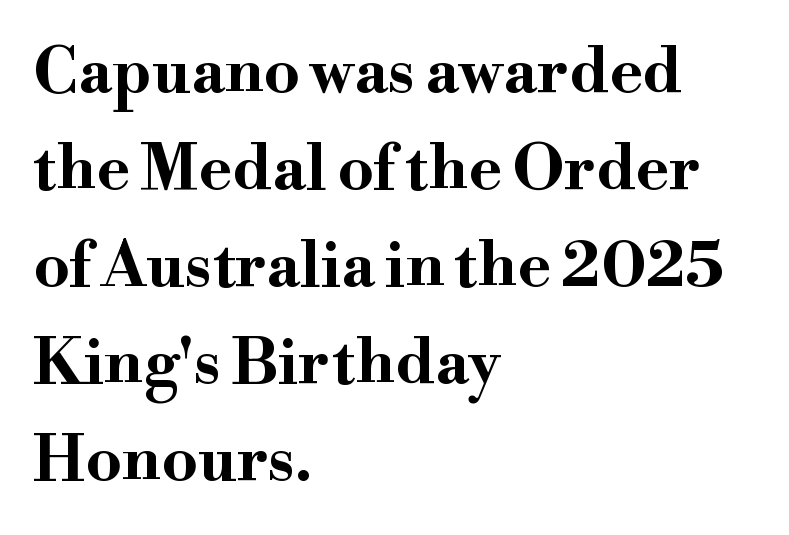
{"serif": "yes", "italic": "no", "bold": "yes", "weight": "bold", "width": "wide", "stroke_contrast": "high", "x_height": "small", "monospaced": "no", "underline": "no", "align": "left", "line_spacing": "normal", "line_spacing_ratio": 1.54, "letter_spacing": "normal", "letter_spacing_em": 0.0, "glyph_px": 63}
